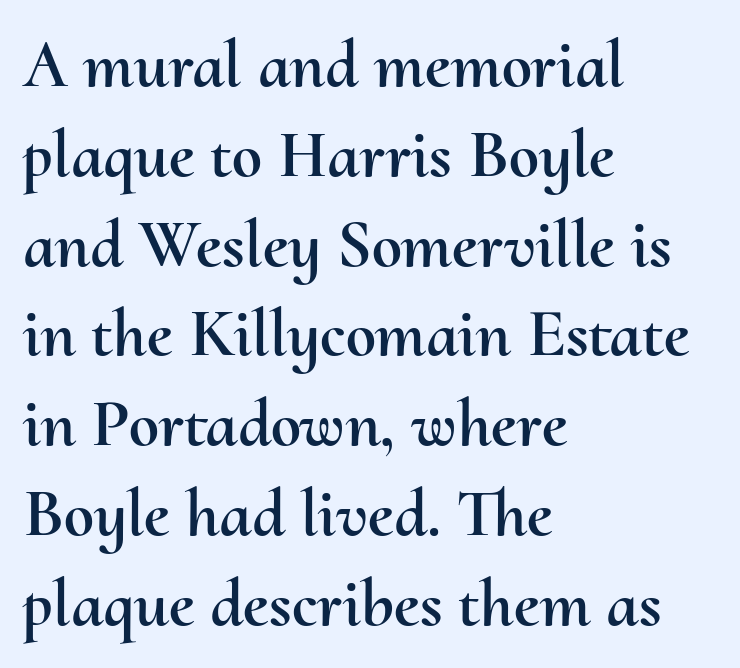
The letters sit at their default tracking, neither squeezed nor spread. This is roman type, the default non-slanted kind. Quick note: interline space is typical. Think of a printed novel: that variable character pitch is what you see here.
